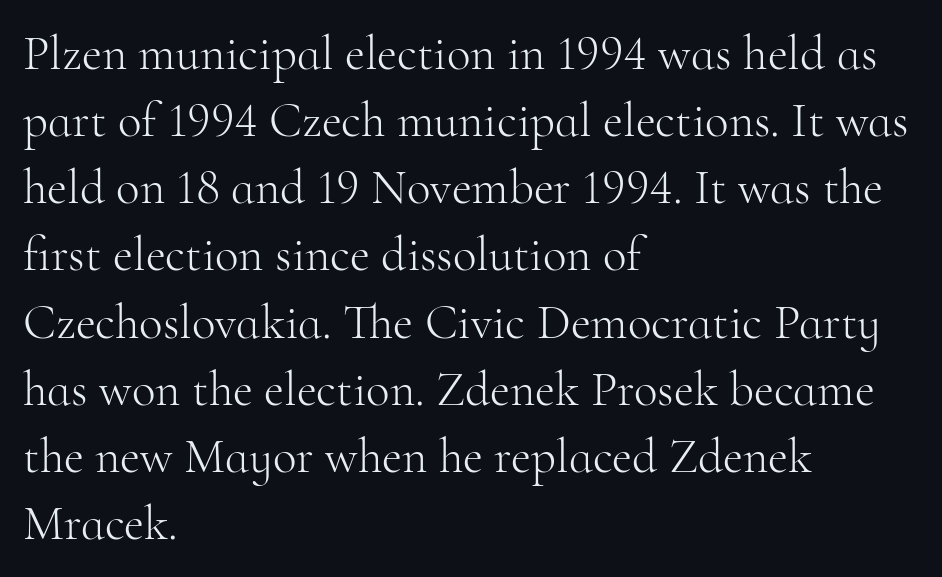
The image shows 49 px light serif type, upright; set left-aligned, normal line spacing (1.37x), normal letter spacing, not underlined; high stroke contrast and a small x-height.
